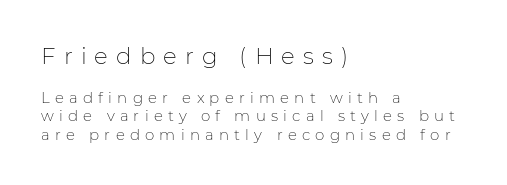
The paragraph has a hard left edge and a soft right edge. Posture: straight, roman, zero tilt. These glyphs show unthickened strokes, regular width or finer. Check the space under the baseline: it is left empty.
